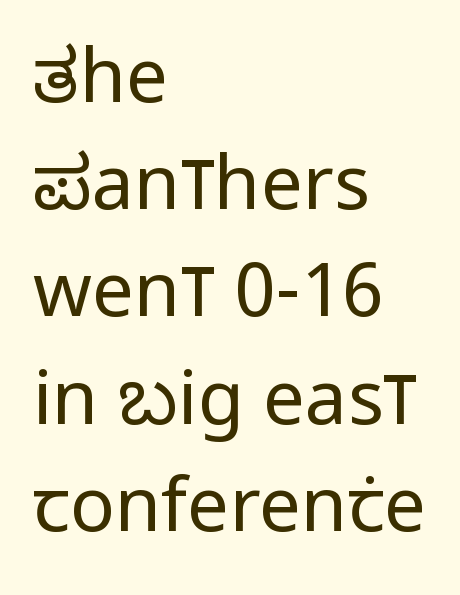
Do the characters align in a grid? No, the font is proportional. Does extra space separate the letters? No, they use regular spacing. Regarding leading, the lines here are spaced in the standard way. Style check: upright. Unbolded letterforms with no extra heft.
